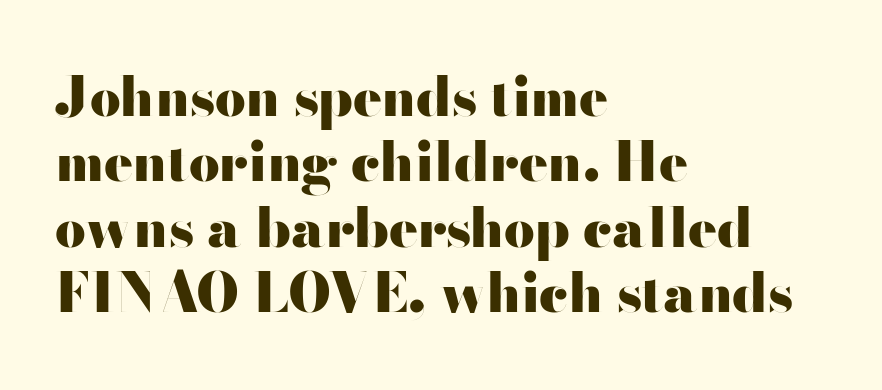
Typographically, this falls in the sans-serif category. Varying glyph widths throughout — classic text-font behaviour. The gap between lines stays unmarked. Inter-character spacing is left at the font's built-in metrics. The letters stand straight up with perfectly vertical stems. The strokes are fattened all the way to bold.
